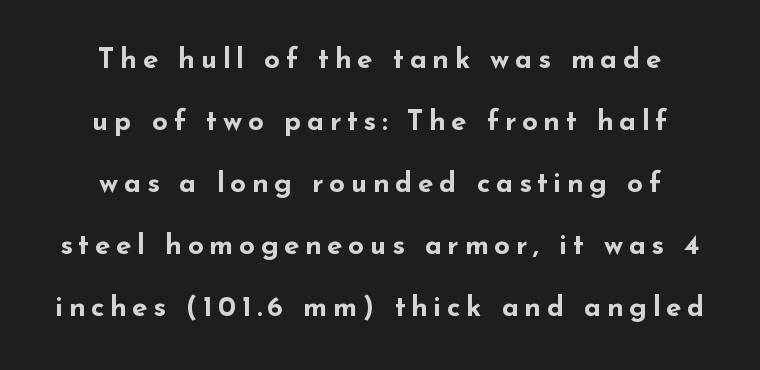
{"serif": "no", "italic": "no", "bold": "yes", "weight": "bold", "width": "wide", "stroke_contrast": "low", "x_height": "small", "monospaced": "no", "underline": "no", "align": "center", "line_spacing": "loose", "line_spacing_ratio": 2.21, "letter_spacing": "wide", "letter_spacing_em": 0.2, "glyph_px": 28}
